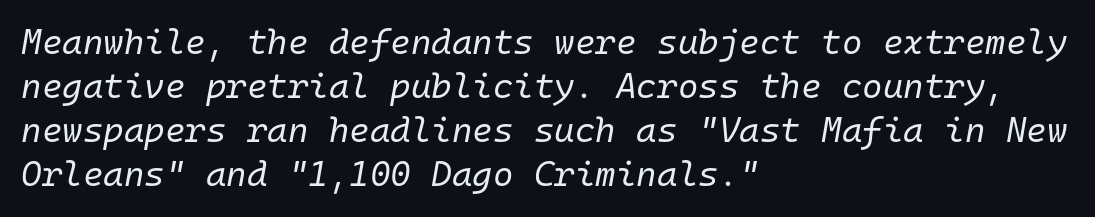
{"italic": "yes", "lean": "right", "slant_degrees": 10, "bold": "no", "weight": "regular", "width": "normal", "stroke_contrast": "low", "x_height": "medium", "monospaced": "yes", "underline": "no", "align": "left", "line_spacing": "normal", "line_spacing_ratio": 1.26, "letter_spacing": "normal", "letter_spacing_em": 0.0, "glyph_px": 35}
